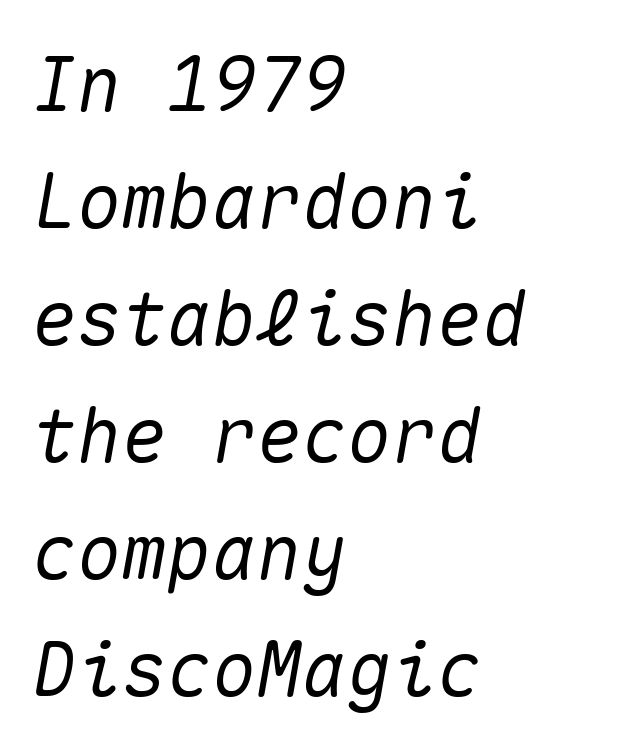
{"italic": "yes", "lean": "right", "slant_degrees": 10, "width": "normal", "stroke_contrast": "medium", "x_height": "medium", "monospaced": "yes", "underline": "no", "align": "left", "line_spacing": "normal", "line_spacing_ratio": 1.56, "letter_spacing": "normal", "letter_spacing_em": 0.0, "glyph_px": 75}
